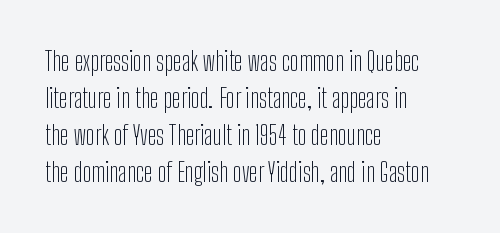
Q: Is the text bold? A: No.
Q: Is the text italic (slanted)? A: No, it is upright.
Q: Is the text underlined? A: No.
Q: How is the paragraph aligned? A: Left-aligned.
Q: Is the spacing between letters normal or unusually wide? A: Normal.
Q: Is the spacing between lines tight, normal or loose? A: Normal.
